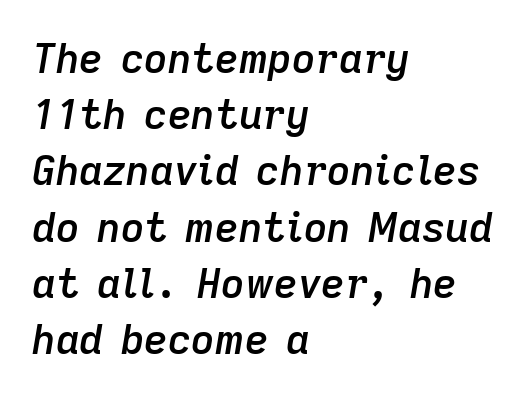
Q: Is the text bold? A: Semi-bold.
Q: Is the text italic (slanted)? A: Yes, it leans right by about 9 degrees.
Q: Is the text underlined? A: No.
Q: How is the paragraph aligned? A: Left-aligned.
Q: Is the spacing between letters normal or unusually wide? A: Normal.
Q: Is the spacing between lines tight, normal or loose? A: Normal.
Q: Width (condensed, normal, or wide)? A: Normal.
Q: Stroke contrast? A: Low.
Q: x-height? A: Medium.
Q: Monospaced? A: No.
